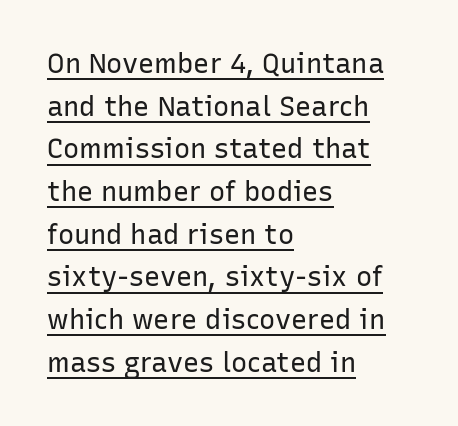
No italicization has been applied; the sample stays upright. The lines in this sample share a left origin and differ only in where they stop. This is not heavy type; no bold has been used. A rule runs beneath these lines of type.
